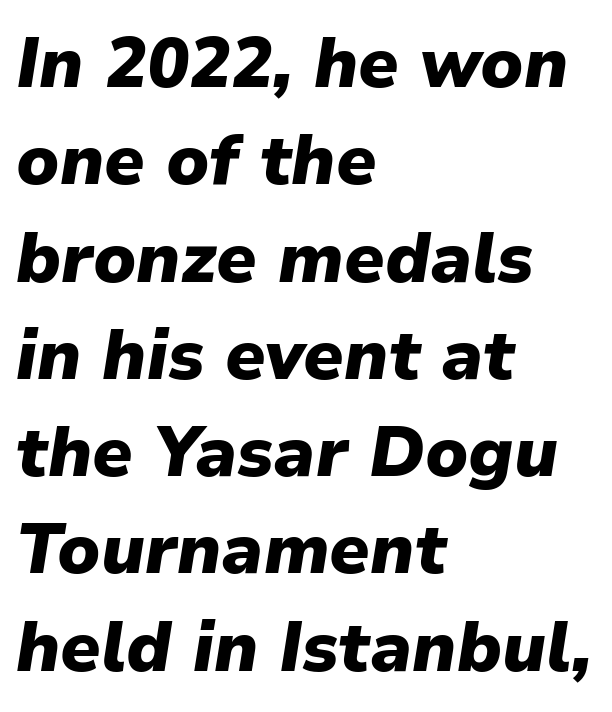
One-word summary of the alignment: left. The rendering keeps characters at their native spacing. Just letters on the line, the space beneath them empty. Regular leading. You could not count columns in this text — the font is proportionally spaced.
